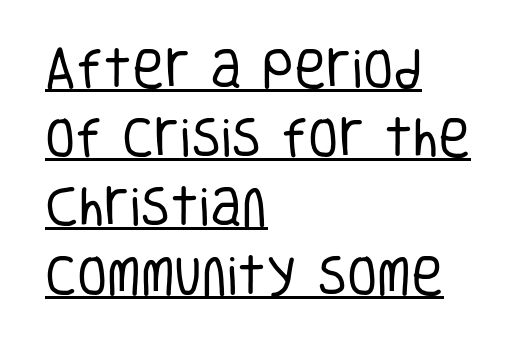
{"serif": "no", "italic": "no", "bold": "no", "weight": "regular", "width": "condensed", "stroke_contrast": "low", "x_height": "large", "monospaced": "no", "underline": "yes", "align": "left", "line_spacing": "normal", "line_spacing_ratio": 1.57, "letter_spacing": "normal", "letter_spacing_em": 0.0, "glyph_px": 44}
